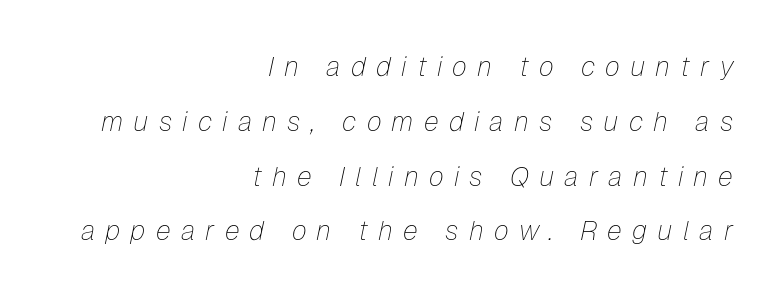
The image shows 27 px text type, italic (leaning right); set right-aligned, loose line spacing (2.03x), unusually wide letter spacing (+0.38 em), not underlined.
